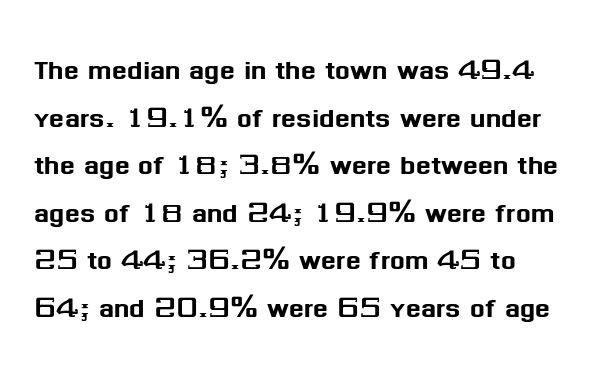
Caption: standard tracking, unaltered. Designer's note — italics off, roman on. The specimen omits any rule beneath the text block's lines. A sans-serif font was chosen for this passage. Line spacing here is normal.
